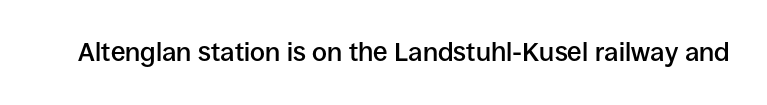
The image shows 26 px text type, upright; set normal letter spacing, not underlined.
